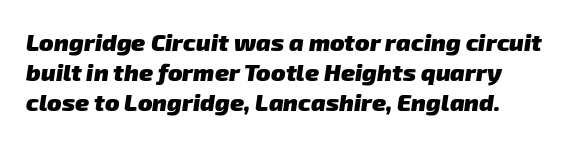
The image shows 24 px bold type; set normal line spacing (1.25x), normal letter spacing, not underlined.
